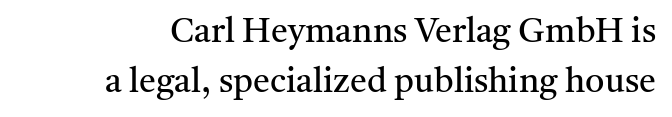
These lines keep a tight, regular rhythm from letter to letter. Do the characters align in a grid? No, the font is proportional. The axis of the letterforms is exactly vertical. Baseline-to-baseline distance is the conventional proportion of letter height. Underline: absent.
